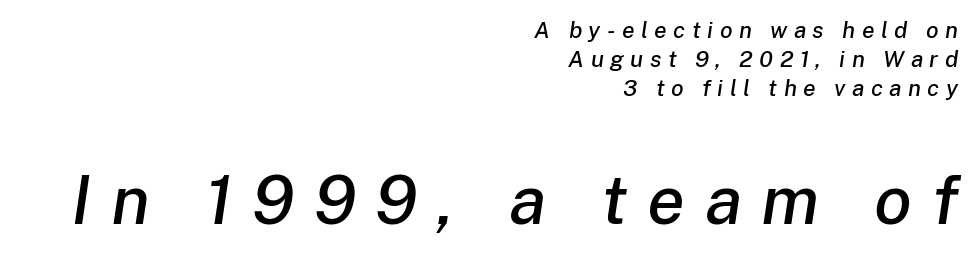
Q: Is the text italic (slanted)? A: Yes, it leans right by about 8 degrees.
Q: Is the text underlined? A: No.
Q: How is the paragraph aligned? A: Right-aligned.
Q: Is the spacing between letters normal or unusually wide? A: Unusually wide.
Q: Is the spacing between lines tight, normal or loose? A: Normal.
Q: Which block of text is set in a larger size, the first (top) or the second (bottom)? A: The second (bottom) one.
Q: Width (condensed, normal, or wide)? A: Normal.
Q: Stroke contrast? A: Low.
Q: x-height? A: Medium.
Q: Monospaced? A: No.
